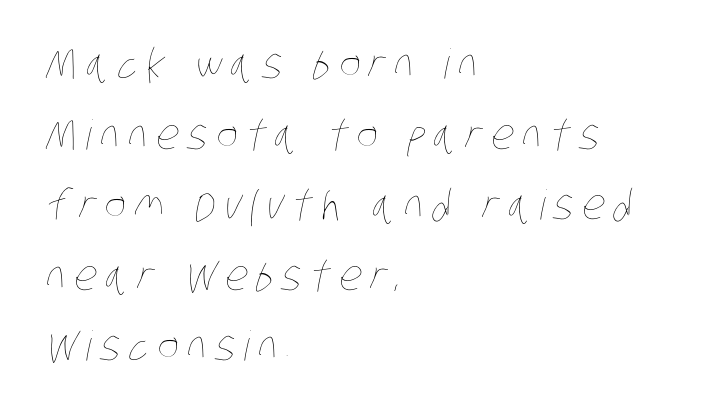
{"bold": "no", "weight": "thin", "width": "condensed", "stroke_contrast": "low", "x_height": "large", "monospaced": "no", "underline": "no", "align": "left", "line_spacing_ratio": 1.72, "letter_spacing": "wide", "letter_spacing_em": 0.21, "glyph_px": 41}
